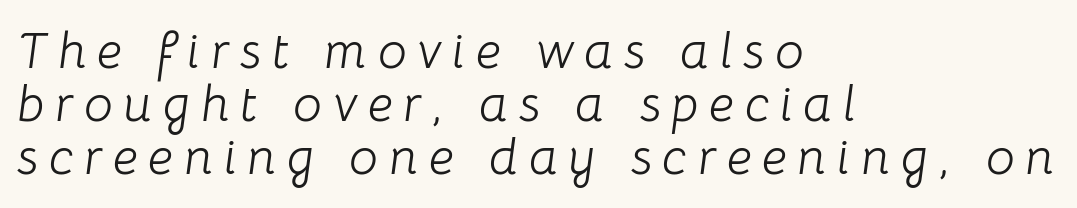
Q: Is the text bold? A: No.
Q: Is the text italic (slanted)? A: Yes, it leans right by about 8 degrees.
Q: Is the text underlined? A: No.
Q: How is the paragraph aligned? A: Left-aligned.
Q: Is the spacing between letters normal or unusually wide? A: Unusually wide.
Q: Is the spacing between lines tight, normal or loose? A: Tight.
Q: Width (condensed, normal, or wide)? A: Normal.
Q: Stroke contrast? A: Low.
Q: x-height? A: Medium.
Q: Monospaced? A: No.
